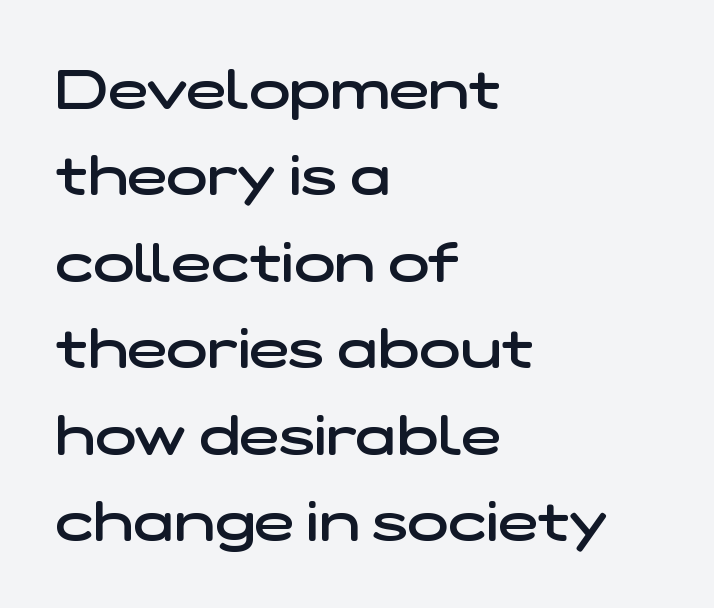
Q: Is the text bold? A: Semi-bold.
Q: Is the typeface a serif or a sans-serif typeface? A: Sans-serif.
Q: Is the text underlined? A: No.
Q: How is the paragraph aligned? A: Left-aligned.
Q: Is the spacing between letters normal or unusually wide? A: Normal.
Q: Is the spacing between lines tight, normal or loose? A: Normal.
Q: Width (condensed, normal, or wide)? A: Wide.
Q: Stroke contrast? A: Low.
Q: x-height? A: Medium.
Q: Monospaced? A: No.
